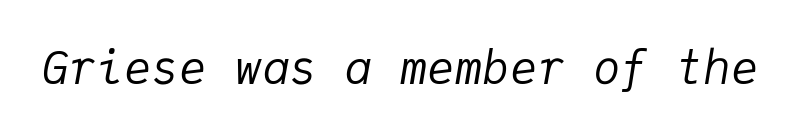
No heavy texture on the line: the type isn't bold. Each word holds together tightly as a unit, with standard inter-letter gaps. Honestly, there is no underline to notice here at all. The face used here is monospaced, like something from a code editor. The font's italic variant was chosen for this text.
